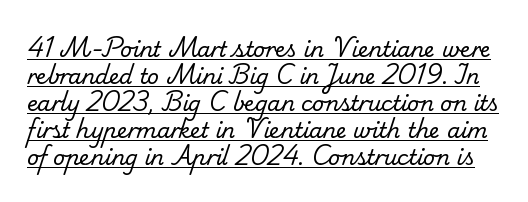
{"bold": "no", "underline": "yes", "line_spacing": "normal", "line_spacing_ratio": 1.28, "letter_spacing": "normal", "letter_spacing_em": 0.0, "glyph_px": 21}
